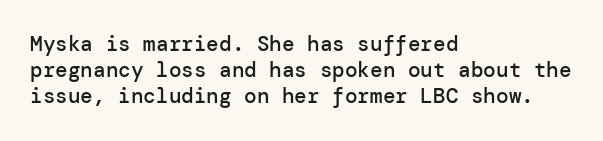
The image shows 21 px text type, upright; set left-aligned, line spacing 1.24x, normal letter spacing, not underlined.
